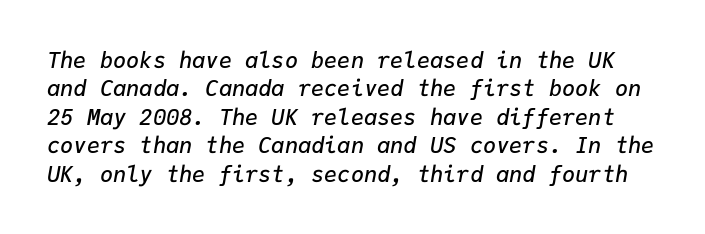
Is the type slanted? Yes — the strokes lean at a clear angle. Honestly, the row spacing looks completely unremarkable. Heft: intermediate — a semibold. Compared with typical body copy, the letter spacing here is the same. Descenders hang freely into open space.
